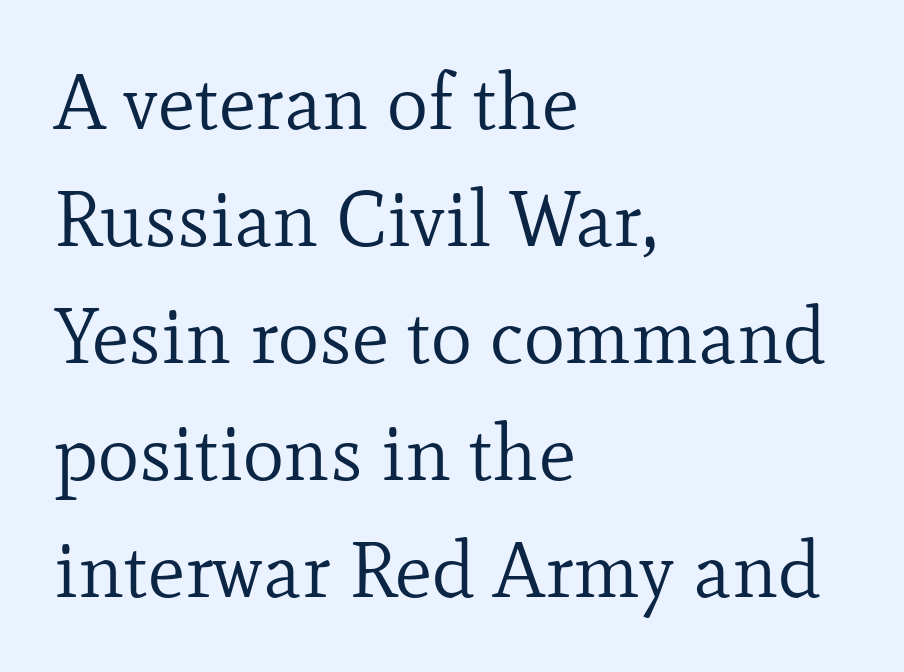
{"serif": "yes", "italic": "no", "bold": "no", "weight": "regular", "width": "normal", "stroke_contrast": "low", "x_height": "small", "monospaced": "no", "underline": "no", "align": "left", "line_spacing": "normal", "line_spacing_ratio": 1.5, "letter_spacing": "normal", "letter_spacing_em": 0.0, "glyph_px": 78}
